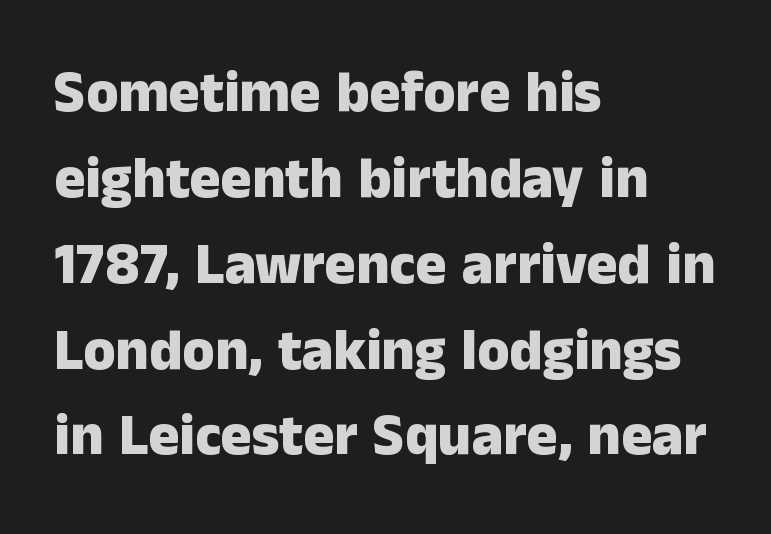
Q: Is the text bold? A: Yes.
Q: Is the text italic (slanted)? A: No, it is upright.
Q: Is the typeface a serif or a sans-serif typeface? A: Sans-serif.
Q: Is the text underlined? A: No.
Q: How is the paragraph aligned? A: Left-aligned.
Q: Is the spacing between letters normal or unusually wide? A: Normal.
Q: Is the spacing between lines tight, normal or loose? A: Normal.
Q: Width (condensed, normal, or wide)? A: Normal.
Q: Stroke contrast? A: Low.
Q: x-height? A: Medium.
Q: Monospaced? A: No.
